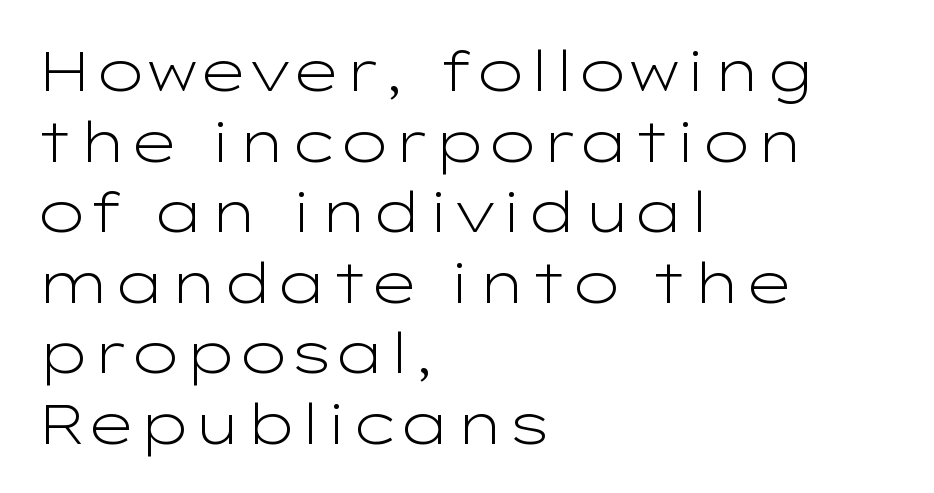
The image shows 56 px light, wide sans-serif type, upright; set left-aligned, normal line spacing (1.26x), normal letter spacing, not underlined; low stroke contrast and a medium x-height.
